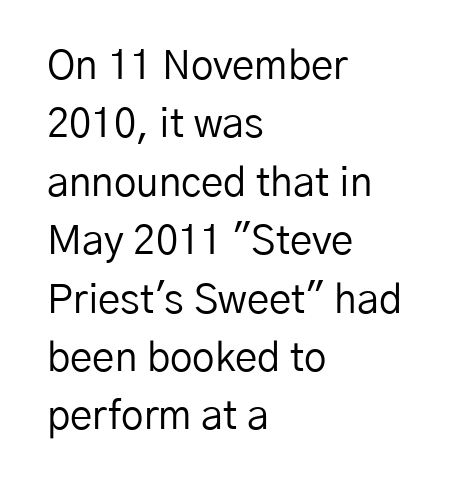
The image shows 40 px regular-weight sans-serif type, upright; set left-aligned, normal line spacing (1.46x), normal letter spacing, not underlined; low stroke contrast and a medium x-height.
